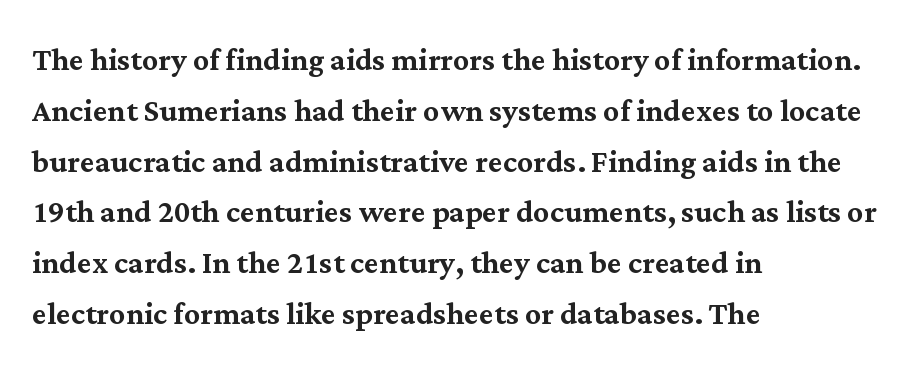
In CSS terms this would be text-align: left. Words appear dense and cohesive because spacing is normal. In terms of posture, this sample is upright. The foot of each line stays bare and open. A serif font was chosen for this passage. The rendering uses natural spacing where letterforms have individual widths.
